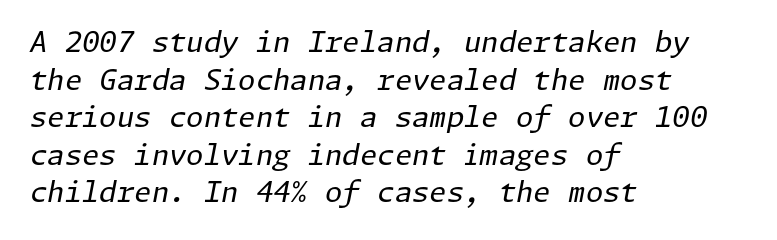
{"italic": "yes", "lean": "right", "slant_degrees": 11, "bold": "no", "weight": "regular", "width": "normal", "stroke_contrast": "low", "x_height": "medium", "underline": "no", "align": "left", "line_spacing": "normal", "line_spacing_ratio": 1.34, "letter_spacing": "normal", "letter_spacing_em": 0.0, "glyph_px": 28}
